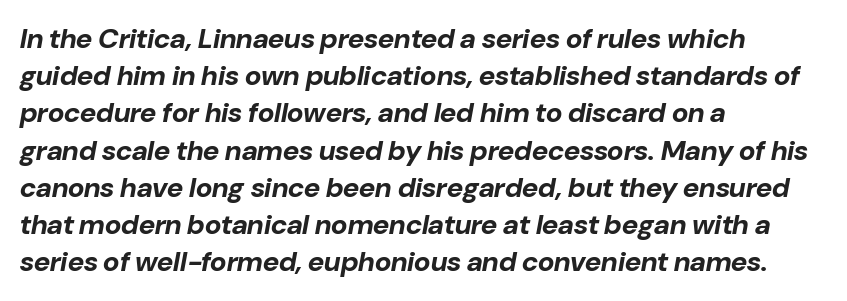
Is the type slanted? Yes — the strokes lean at a clear angle. The sample has been set heavy, in full bold. Any mark beneath the type? The region is blank. Is this a fixed-width face? No — the glyphs have proportional, varying widths. Interline gaps are of average width in this sample.
